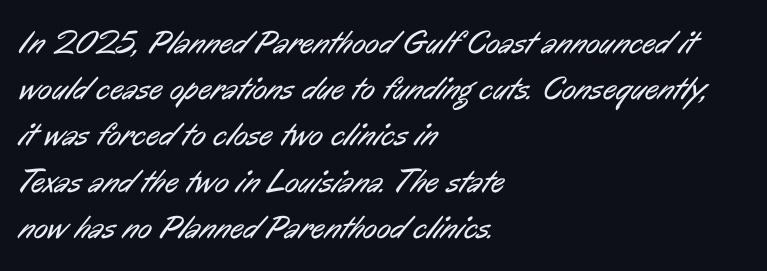
These lines are rendered in a variable-pitch font. Nobody touched the tracking dial on this one. Each row of text sits above clean, open space. The setting favours the left margin, as ordinary paragraphs usually do.
